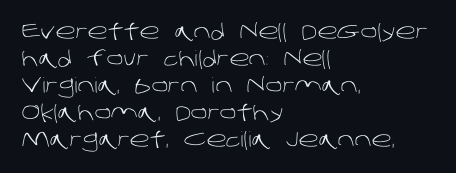
Q: Is the text bold? A: No.
Q: Is the text underlined? A: No.
Q: How is the paragraph aligned? A: Left-aligned.
Q: Is the spacing between letters normal or unusually wide? A: Normal.
Q: Is the spacing between lines tight, normal or loose? A: Normal.
